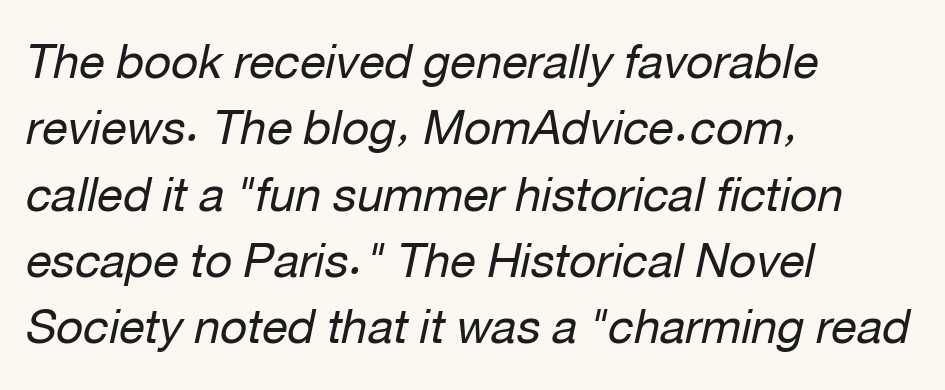
{"italic": "yes", "lean": "right", "slant_degrees": 12, "bold": "no", "weight": "regular", "width": "normal", "stroke_contrast": "low", "x_height": "medium", "monospaced": "no", "underline": "no", "align": "left", "line_spacing": "normal", "line_spacing_ratio": 1.41, "letter_spacing": "normal", "letter_spacing_em": 0.0, "glyph_px": 47}
